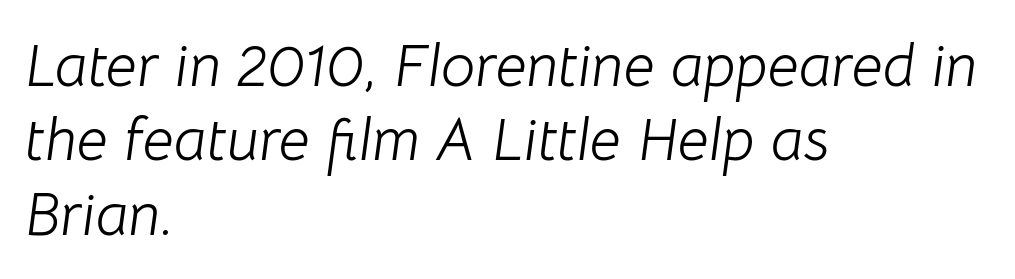
Left-aligned paragraph, ragged on the right. The glyphs are unaccompanied by any horizontal stroke below them. You could not count columns in this text — the font is proportionally spaced. Style check: oblique.
